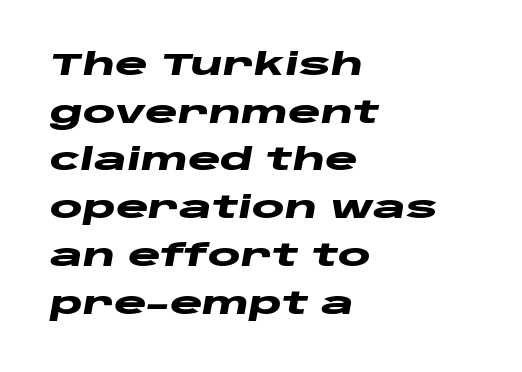
Italic: yes, the glyphs are oblique. Honestly, there is no underline to notice here at all. Each new line begins a customary step beneath the previous one. Visually the block forms a straight wall on the left and a jagged coastline on the right.
